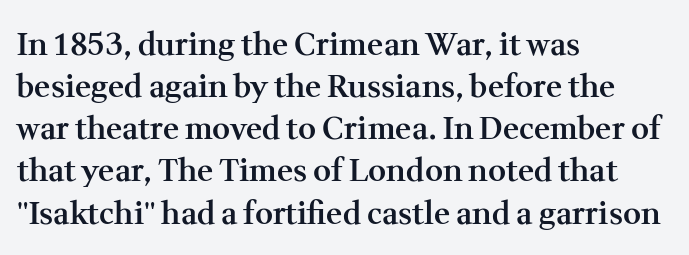
The image shows 31 px semibold serif type, upright; set left-aligned, normal line spacing (1.36x), normal letter spacing, not underlined; medium stroke contrast and a medium x-height.
